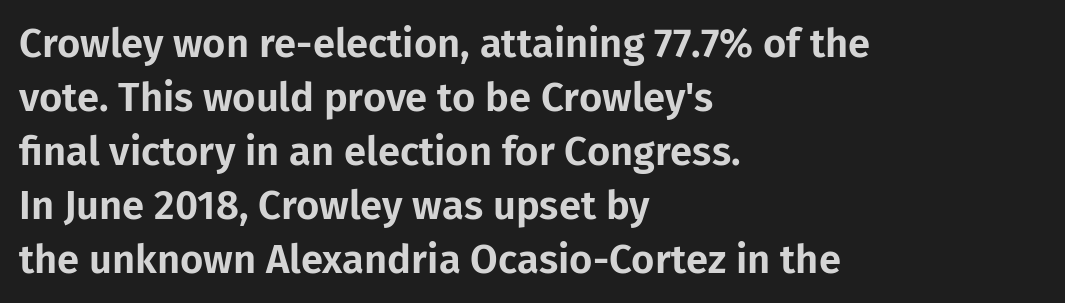
{"serif": "no", "italic": "no", "width": "normal", "stroke_contrast": "low", "x_height": "medium", "monospaced": "no", "underline": "no", "align": "left", "line_spacing": "normal", "line_spacing_ratio": 1.35, "letter_spacing": "normal", "letter_spacing_em": 0.0, "glyph_px": 40}
